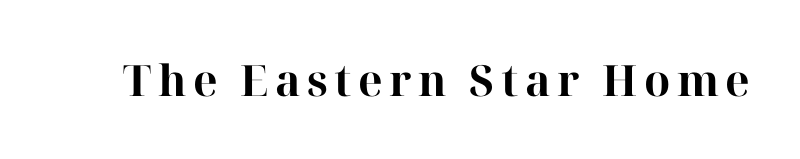
Q: Is the text bold? A: Yes.
Q: Is the text italic (slanted)? A: No, it is upright.
Q: Is the typeface a serif or a sans-serif typeface? A: Serif.
Q: Is the text underlined? A: No.
Q: Width (condensed, normal, or wide)? A: Normal.
Q: Stroke contrast? A: High.
Q: x-height? A: Medium.
Q: Monospaced? A: No.
